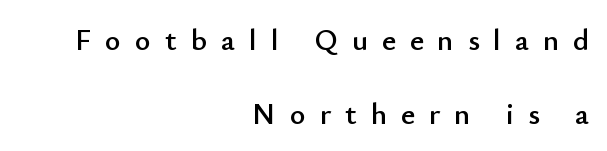
{"serif": "no", "italic": "no", "width": "normal", "stroke_contrast": "low", "x_height": "small", "monospaced": "no", "underline": "no", "align": "right", "line_spacing": "loose", "line_spacing_ratio": 2.46, "letter_spacing": "wide", "letter_spacing_em": 0.47, "glyph_px": 30}
